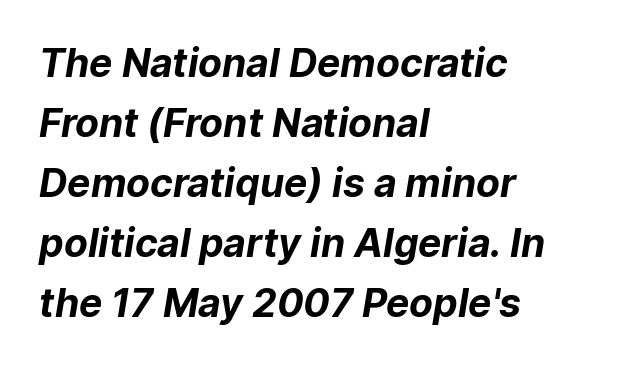
The image shows 39 px bold sans-serif type; set left-aligned, normal line spacing (1.54x), normal letter spacing, not underlined; low stroke contrast and a medium x-height.
